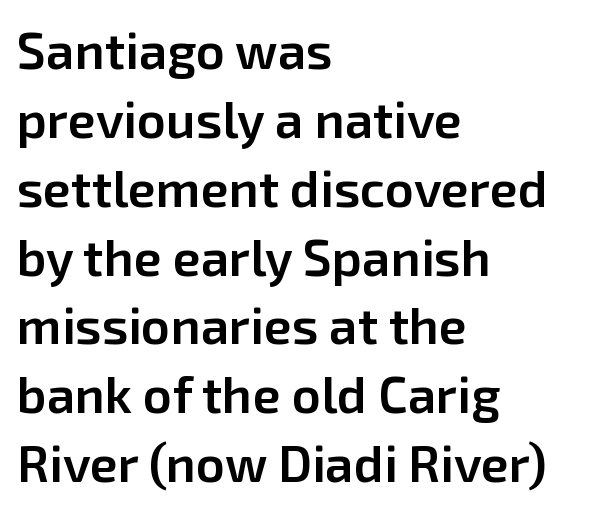
Q: Is the text bold? A: Semi-bold.
Q: Is the text italic (slanted)? A: No, it is upright.
Q: Is the typeface a serif or a sans-serif typeface? A: Sans-serif.
Q: Is the text underlined? A: No.
Q: How is the paragraph aligned? A: Left-aligned.
Q: Is the spacing between letters normal or unusually wide? A: Normal.
Q: Is the spacing between lines tight, normal or loose? A: Normal.
Q: Width (condensed, normal, or wide)? A: Normal.
Q: Stroke contrast? A: Low.
Q: x-height? A: Medium.
Q: Monospaced? A: No.
